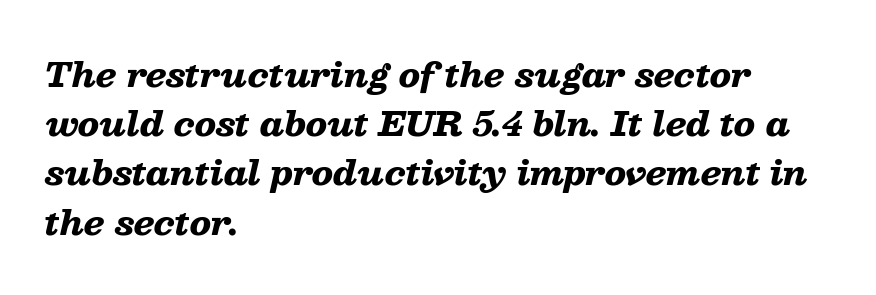
Q: Is the text bold? A: Yes.
Q: Is the text italic (slanted)? A: Yes, it leans right by about 13 degrees.
Q: Is the text underlined? A: No.
Q: How is the paragraph aligned? A: Left-aligned.
Q: Is the spacing between letters normal or unusually wide? A: Normal.
Q: Is the spacing between lines tight, normal or loose? A: Normal.
Q: Width (condensed, normal, or wide)? A: Wide.
Q: Stroke contrast? A: Low.
Q: x-height? A: Medium.
Q: Monospaced? A: No.
